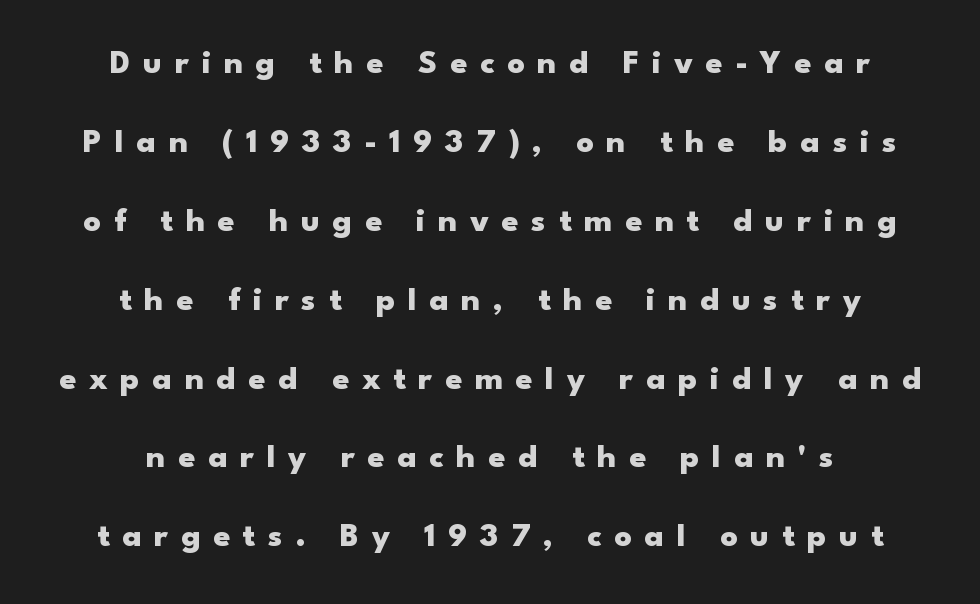
You could only call the tracking loose — the letters float apart. Which margin do the lines hug? Neither — every line sits in the middle. This is the regular roman posture of the typeface. The font is running at its bold setting. Do the characters align in a grid? No, the font is proportional.
